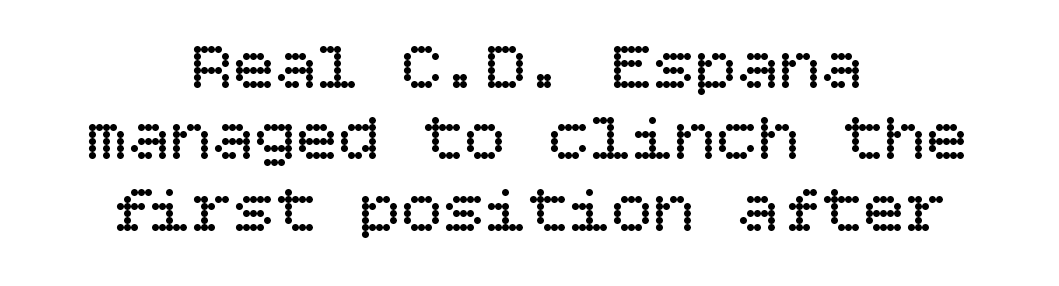
{"italic": "no", "bold": "no", "weight": "regular", "width": "normal", "stroke_contrast": "low", "x_height": "large", "underline": "no", "align": "center", "line_spacing": "tight", "line_spacing_ratio": 1.02, "letter_spacing": "normal", "letter_spacing_em": 0.0, "glyph_px": 70}
